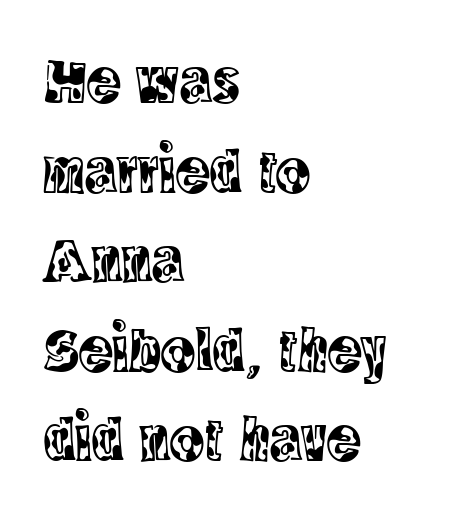
{"serif": "yes", "italic": "no", "width": "condensed", "x_height": "large", "monospaced": "no", "underline": "no", "align": "left", "line_spacing": "normal", "line_spacing_ratio": 1.4, "letter_spacing": "normal", "letter_spacing_em": 0.0, "glyph_px": 64}
